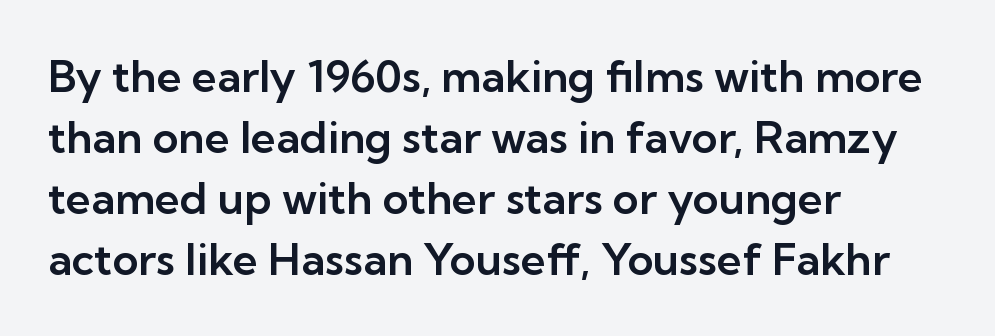
{"serif": "no", "italic": "no", "width": "normal", "stroke_contrast": "low", "x_height": "medium", "monospaced": "no", "underline": "no", "align": "left", "line_spacing": "normal", "line_spacing_ratio": 1.39, "letter_spacing": "normal", "letter_spacing_em": 0.0, "glyph_px": 44}
